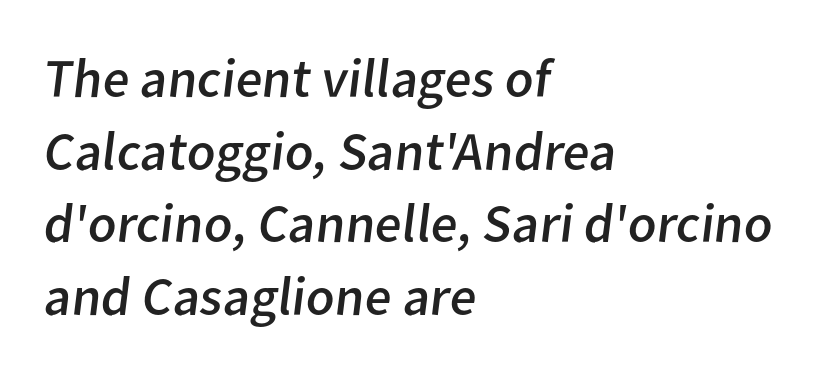
{"serif": "no", "bold": "no", "weight": "regular", "width": "normal", "stroke_contrast": "low", "x_height": "medium", "monospaced": "no", "underline": "no", "align": "left", "line_spacing": "normal", "line_spacing_ratio": 1.32, "letter_spacing": "normal", "letter_spacing_em": 0.0, "glyph_px": 55}
